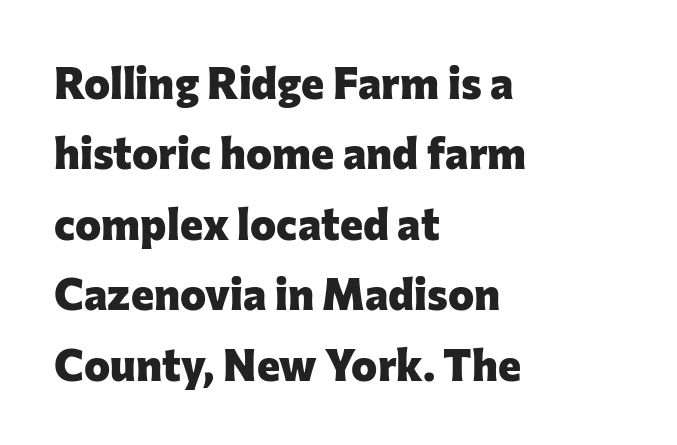
The image shows 44 px heavy sans-serif type, upright; set left-aligned, normal line spacing (1.6x), normal letter spacing, not underlined; low stroke contrast and a medium x-height.
